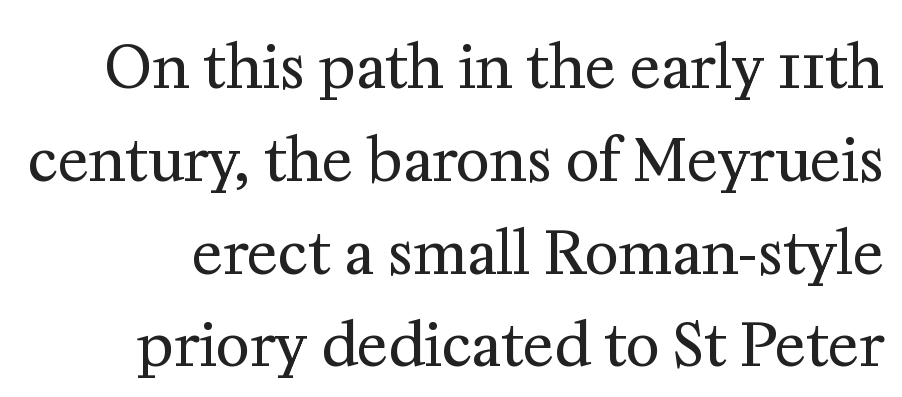
{"serif": "yes", "italic": "no", "bold": "no", "weight": "regular", "width": "normal", "stroke_contrast": "medium", "x_height": "medium", "monospaced": "no", "underline": "no", "line_spacing": "normal", "line_spacing_ratio": 1.6, "letter_spacing": "normal", "letter_spacing_em": 0.0, "glyph_px": 58}
